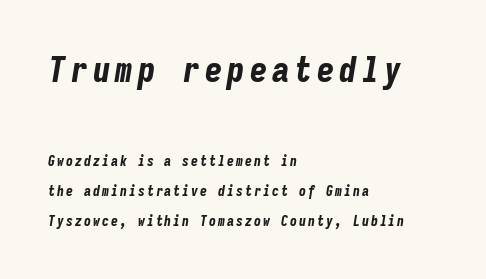
Stroke thickness is high; the sample reads as a true bold. The rag falls on the right side of this text block. The specimen reads as italic at a glance. If you squint, the top block still reads clearly — it's the larger of the two.
